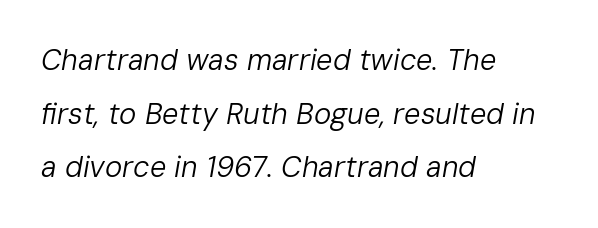
{"italic": "yes", "lean": "right", "slant_degrees": 10, "bold": "no", "weight": "regular", "width": "normal", "stroke_contrast": "low", "x_height": "medium", "monospaced": "no", "underline": "no", "align": "left", "line_spacing_ratio": 1.85, "letter_spacing": "normal", "letter_spacing_em": 0.0, "glyph_px": 29}
